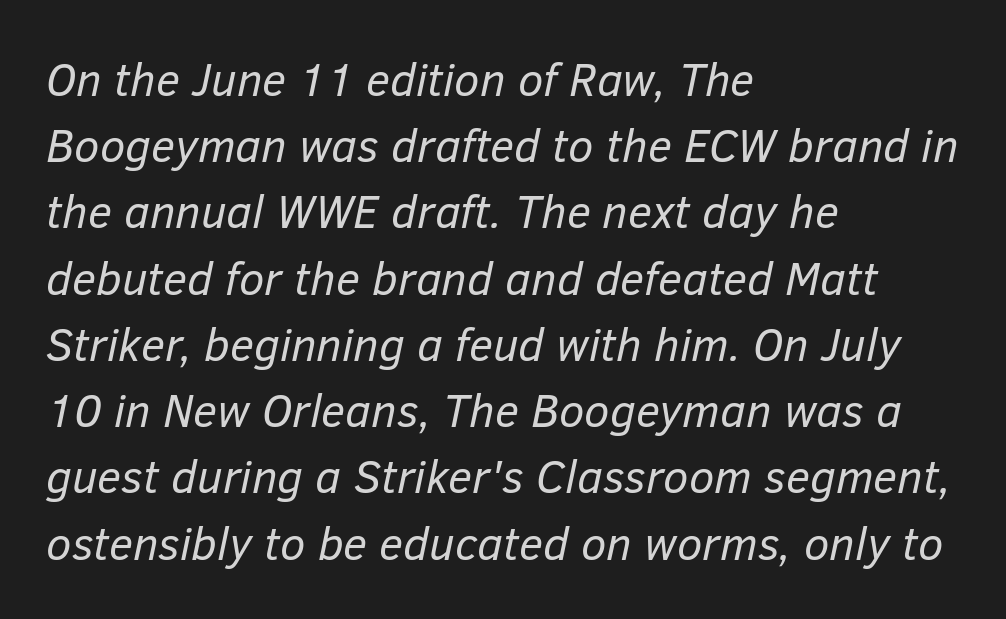
The image shows 46 px regular-weight type, italic (leaning right); set left-aligned, normal line spacing (1.44x), normal letter spacing, not underlined; low stroke contrast and a medium x-height.
